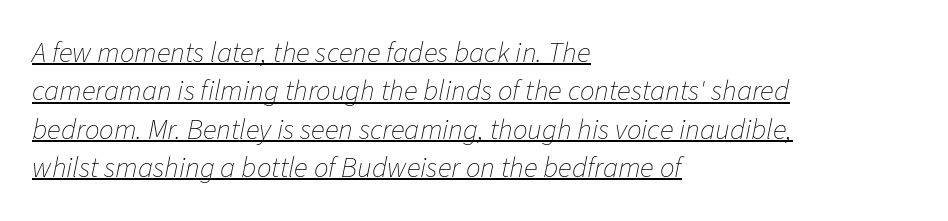
{"italic": "yes", "lean": "right", "slant_degrees": 11, "bold": "no", "weight": "thin", "width": "normal", "stroke_contrast": "low", "x_height": "medium", "monospaced": "no", "underline": "yes", "align": "left", "line_spacing": "normal", "line_spacing_ratio": 1.32, "letter_spacing": "normal", "letter_spacing_em": 0.0, "glyph_px": 29}
